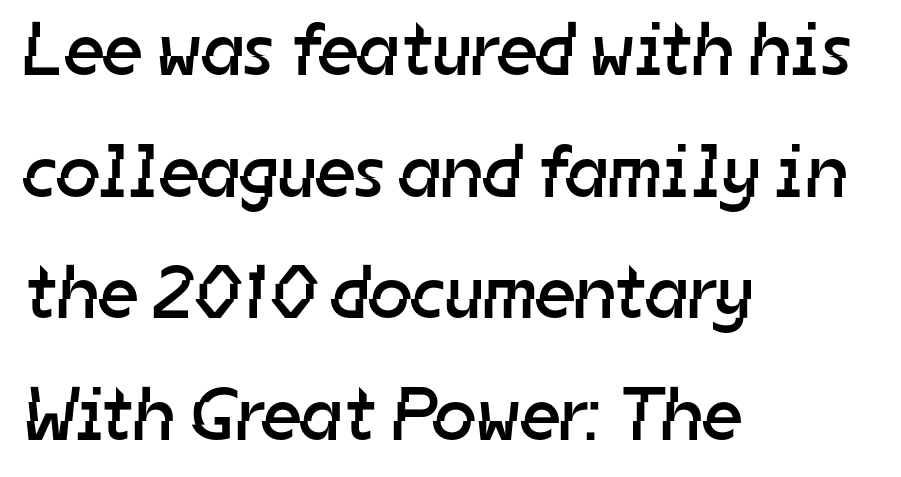
The image shows 76 px regular-weight sans-serif type; set left-aligned, normal line spacing (1.6x), normal letter spacing, not underlined; low stroke contrast and a medium x-height.
